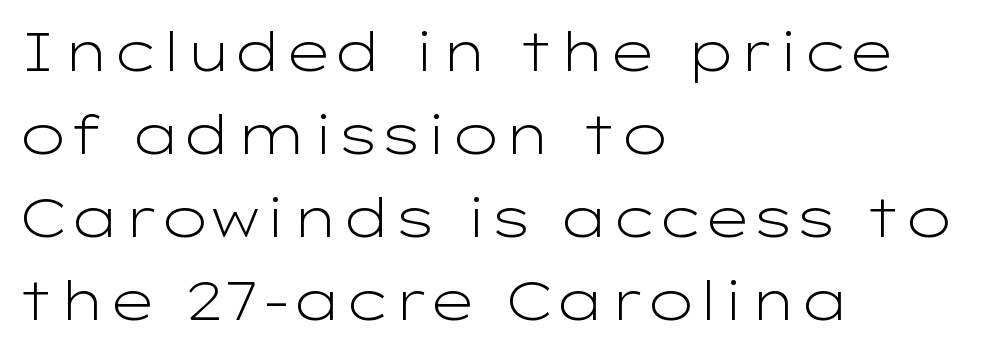
{"serif": "no", "italic": "no", "bold": "no", "weight": "light", "width": "wide", "stroke_contrast": "low", "x_height": "medium", "monospaced": "no", "underline": "no", "align": "left", "line_spacing": "normal", "line_spacing_ratio": 1.54, "letter_spacing": "normal", "letter_spacing_em": 0.0, "glyph_px": 54}
